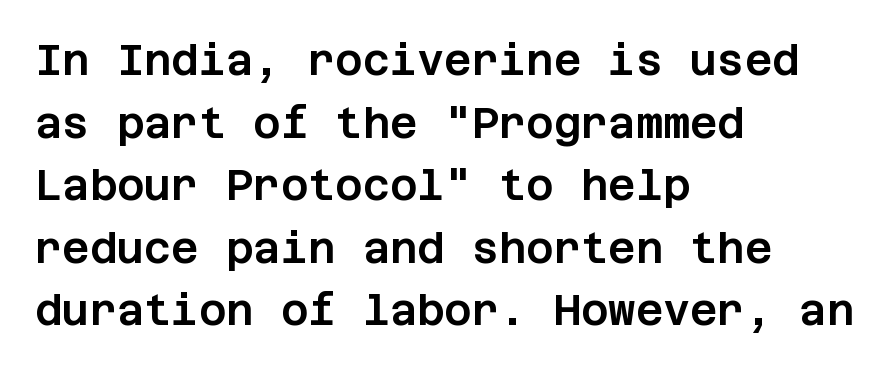
Q: Is the text italic (slanted)? A: No, it is upright.
Q: Is the typeface a serif or a sans-serif typeface? A: Sans-serif.
Q: Is the text underlined? A: No.
Q: How is the paragraph aligned? A: Left-aligned.
Q: Is the spacing between letters normal or unusually wide? A: Normal.
Q: Is the spacing between lines tight, normal or loose? A: Normal.
Q: Width (condensed, normal, or wide)? A: Normal.
Q: Stroke contrast? A: Low.
Q: x-height? A: Large.
